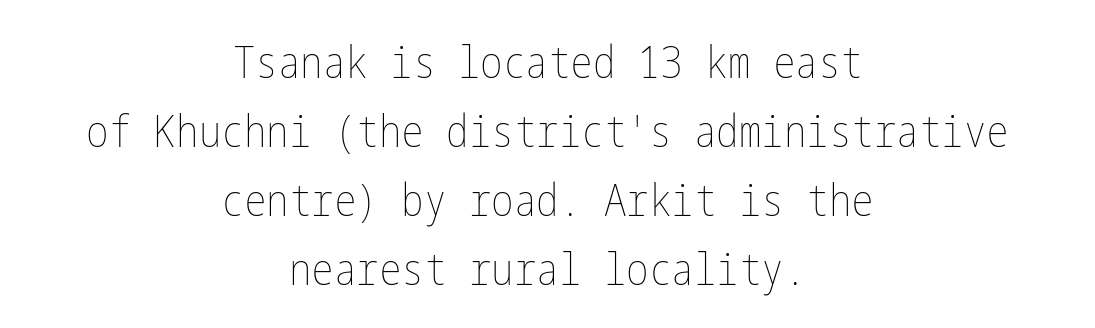
The image shows 45 px thin, condensed type, upright; set centered, normal line spacing (1.53x), normal letter spacing, not underlined; low stroke contrast and a medium x-height.
